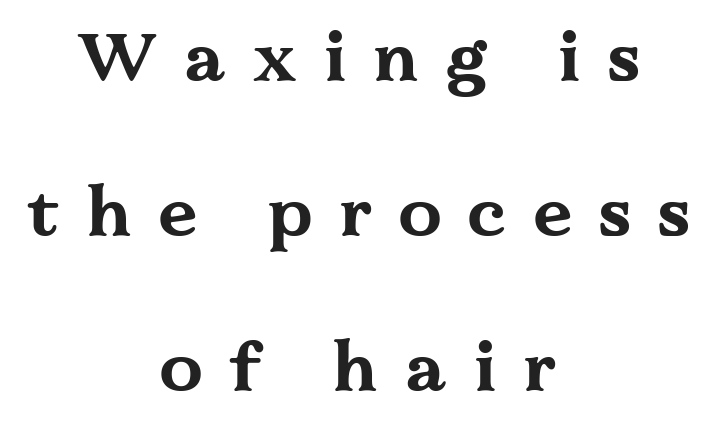
Q: Is the text bold? A: Yes.
Q: Is the text italic (slanted)? A: No, it is upright.
Q: Is the typeface a serif or a sans-serif typeface? A: Serif.
Q: Is the text underlined? A: No.
Q: How is the paragraph aligned? A: Centered.
Q: Is the spacing between letters normal or unusually wide? A: Unusually wide.
Q: Is the spacing between lines tight, normal or loose? A: Loose.
Q: Width (condensed, normal, or wide)? A: Wide.
Q: Stroke contrast? A: Medium.
Q: x-height? A: Medium.
Q: Monospaced? A: No.
